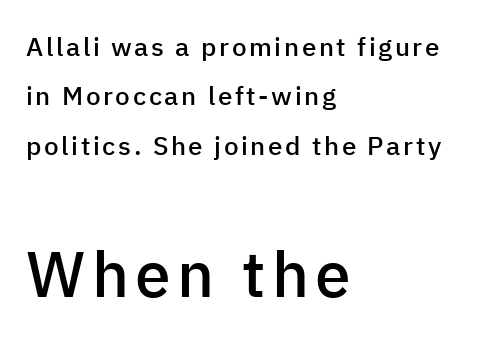
Q: Is the text bold? A: Semi-bold.
Q: Is the text italic (slanted)? A: No, it is upright.
Q: Is the typeface a serif or a sans-serif typeface? A: Sans-serif.
Q: Is the text underlined? A: No.
Q: How is the paragraph aligned? A: Left-aligned.
Q: Is the spacing between lines tight, normal or loose? A: Loose.
Q: Which block of text is set in a larger size, the first (top) or the second (bottom)? A: The second (bottom) one.
Q: Width (condensed, normal, or wide)? A: Normal.
Q: Stroke contrast? A: Low.
Q: x-height? A: Medium.
Q: Monospaced? A: No.
